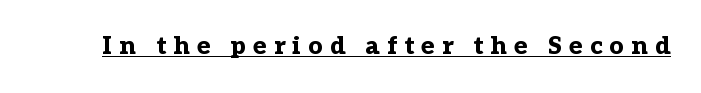
Q: Is the text bold? A: Yes.
Q: Is the text italic (slanted)? A: No, it is upright.
Q: Is the text underlined? A: Yes.
Q: Is the spacing between letters normal or unusually wide? A: Unusually wide.
